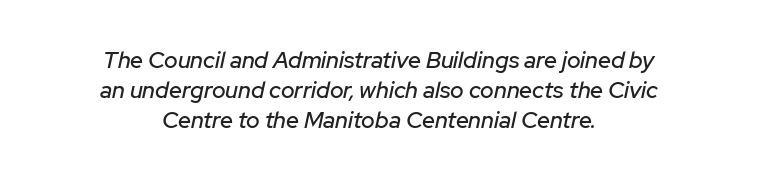
Q: Is the text italic (slanted)? A: Yes, it leans right by about 12 degrees.
Q: Is the text underlined? A: No.
Q: How is the paragraph aligned? A: Centered.
Q: Is the spacing between letters normal or unusually wide? A: Normal.
Q: Is the spacing between lines tight, normal or loose? A: Normal.
